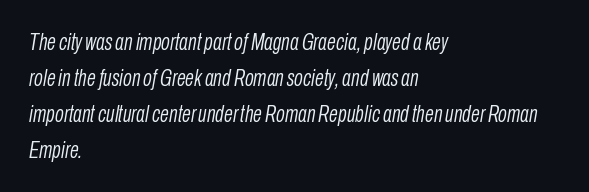
The image shows 23 px text type, italic (leaning right); set left-aligned, normal line spacing (1.56x), normal letter spacing, not underlined.
